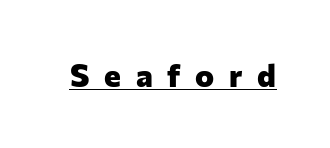
These lines have a slow, spaced-out rhythm from letter to letter. The rendering shows plain stroke endings on the letterforms — a sans-serif design. Posture: straight, roman, zero tilt. This sample has the flowing, uneven cadence of proportional lettering. Pretty heavy lettering here — definitely bold.
